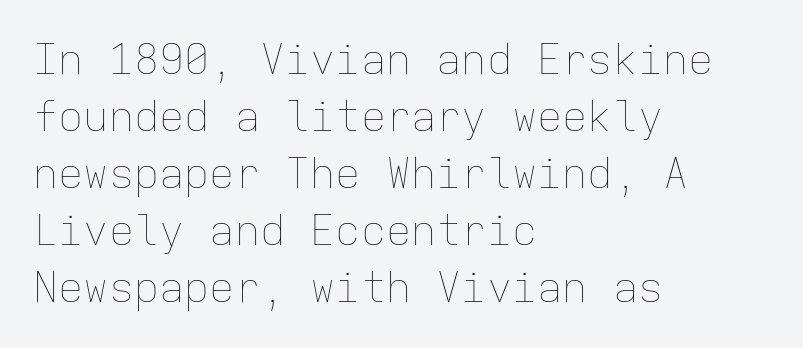
{"italic": "no", "bold": "no", "weight": "thin", "width": "normal", "stroke_contrast": "low", "x_height": "medium", "monospaced": "yes", "underline": "no", "align": "left", "line_spacing": "normal", "line_spacing_ratio": 1.36, "letter_spacing": "normal", "letter_spacing_em": 0.0, "glyph_px": 42}
